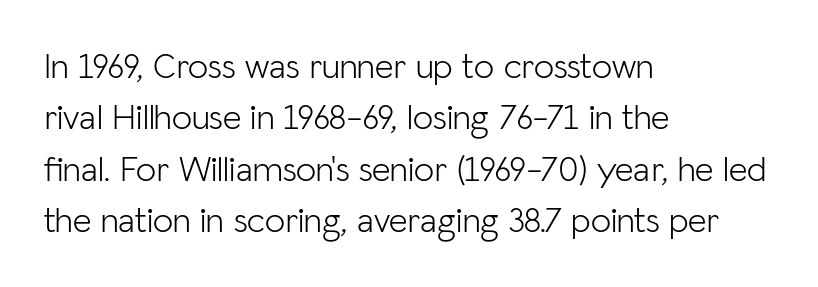
{"serif": "no", "italic": "no", "bold": "no", "weight": "light", "width": "normal", "stroke_contrast": "low", "x_height": "medium", "monospaced": "no", "underline": "no", "align": "left", "line_spacing": "normal", "line_spacing_ratio": 1.43, "letter_spacing": "normal", "letter_spacing_em": 0.0, "glyph_px": 36}
